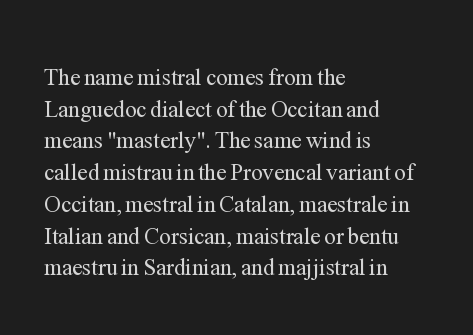
Q: Is the text bold? A: No.
Q: Is the text italic (slanted)? A: No, it is upright.
Q: Is the text underlined? A: No.
Q: How is the paragraph aligned? A: Left-aligned.
Q: Is the spacing between letters normal or unusually wide? A: Normal.
Q: Is the spacing between lines tight, normal or loose? A: Normal.
